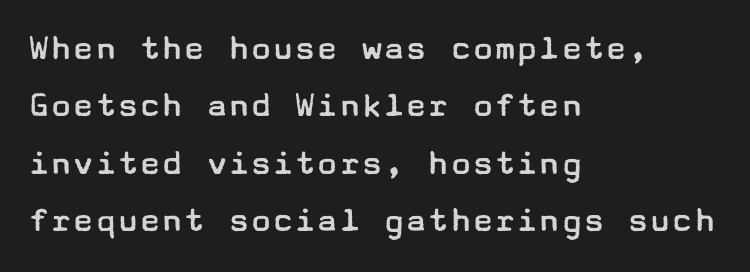
The rag falls on the right side of this text block. When letters stand straight like this, we call the style roman or upright. Stroke terminals: plain, sans-serif. Has an underline been added? It has not. Successive baselines arrive at the customary interval. The typeface has the unassuming heft of standard copy or less.
